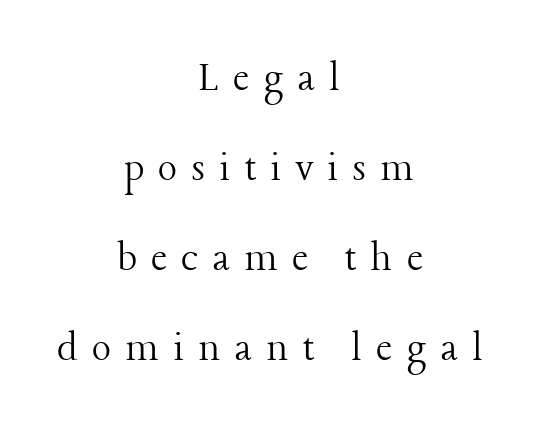
Each word looks stretched out because of the extra space between its letters. This rendering features lettering with no underline. Spacing verdict: proportional, widths tailored to each character. These lines are centered, leaving both edges ragged. Summary of vertical rhythm: relaxed, with wide interline spacing. Stroke thickness stays within the range of a standard reading face or lighter.
